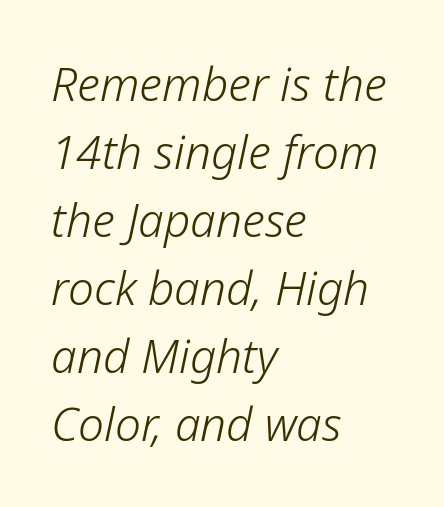
The image shows 46 px light type, italic (leaning right); set left-aligned, normal line spacing (1.48x), normal letter spacing, not underlined; low stroke contrast and a medium x-height.
